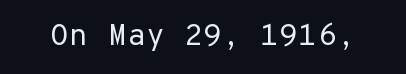
The image shows 31 px regular-weight sans-serif type, upright, monospaced; set normal letter spacing, not underlined; low stroke contrast and a medium x-height.
